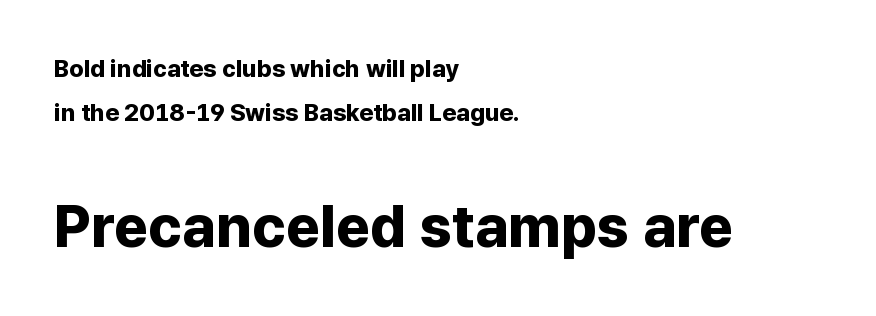
{"serif": "no", "italic": "no", "bold": "yes", "weight": "bold", "width": "normal", "stroke_contrast": "low", "x_height": "medium", "monospaced": "no", "underline": "no", "align": "left", "line_spacing_ratio": 1.84, "letter_spacing": "normal", "letter_spacing_em": 0.0, "larger_block": "second", "size_ratio": 2.46, "glyph_px": 59}
